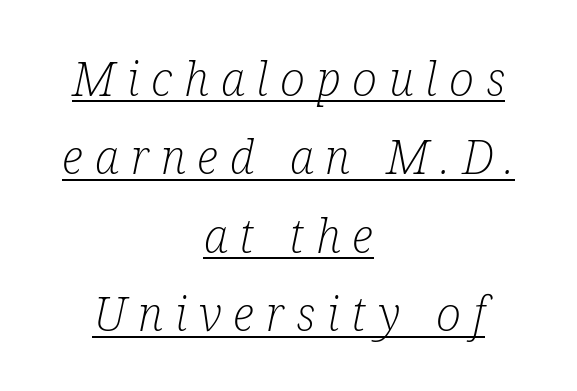
Q: Is the text bold? A: No.
Q: Is the text italic (slanted)? A: Yes, it leans right by about 12 degrees.
Q: Is the typeface a serif or a sans-serif typeface? A: Serif.
Q: Is the text underlined? A: Yes.
Q: How is the paragraph aligned? A: Centered.
Q: Is the spacing between letters normal or unusually wide? A: Unusually wide.
Q: Is the spacing between lines tight, normal or loose? A: Normal.
Q: Width (condensed, normal, or wide)? A: Condensed.
Q: Stroke contrast? A: Low.
Q: x-height? A: Medium.
Q: Monospaced? A: No.
